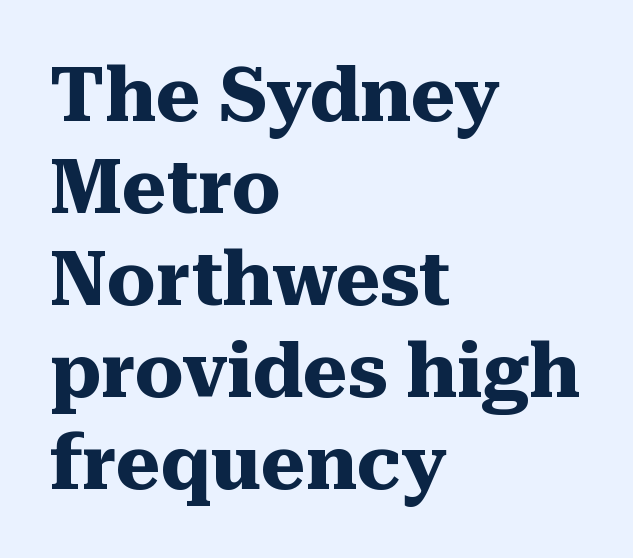
The string is rendered with underlining switched off. The font's upright variant was chosen for this text. Left-aligned paragraph, ragged on the right. The letters advance in unequal steps, a hallmark of proportional type.
